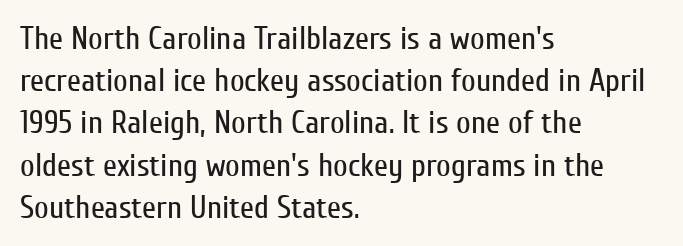
Q: Is the text bold? A: No.
Q: Is the text italic (slanted)? A: No, it is upright.
Q: Is the typeface a serif or a sans-serif typeface? A: Sans-serif.
Q: Is the text underlined? A: No.
Q: How is the paragraph aligned? A: Left-aligned.
Q: Is the spacing between letters normal or unusually wide? A: Normal.
Q: Is the spacing between lines tight, normal or loose? A: Normal.
Q: Width (condensed, normal, or wide)? A: Condensed.
Q: Stroke contrast? A: Low.
Q: x-height? A: Medium.
Q: Monospaced? A: No.
